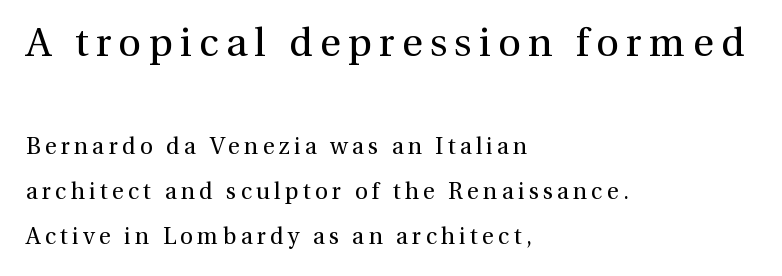
{"serif": "yes", "italic": "no", "bold": "no", "weight": "regular", "width": "normal", "stroke_contrast": "medium", "x_height": "medium", "monospaced": "no", "underline": "no", "align": "left", "line_spacing": "loose", "line_spacing_ratio": 1.95, "larger_block": "first", "size_ratio": 1.74, "glyph_px": 40}
